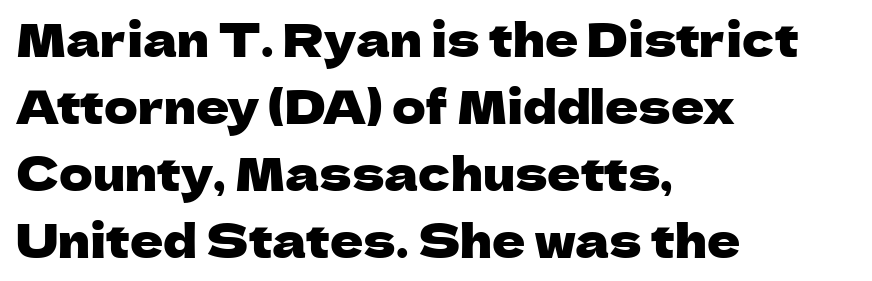
Q: Is the text italic (slanted)? A: No, it is upright.
Q: Is the typeface a serif or a sans-serif typeface? A: Sans-serif.
Q: Is the text underlined? A: No.
Q: How is the paragraph aligned? A: Left-aligned.
Q: Is the spacing between letters normal or unusually wide? A: Normal.
Q: Is the spacing between lines tight, normal or loose? A: Normal.
Q: Width (condensed, normal, or wide)? A: Normal.
Q: Stroke contrast? A: Low.
Q: x-height? A: Medium.
Q: Monospaced? A: No.
